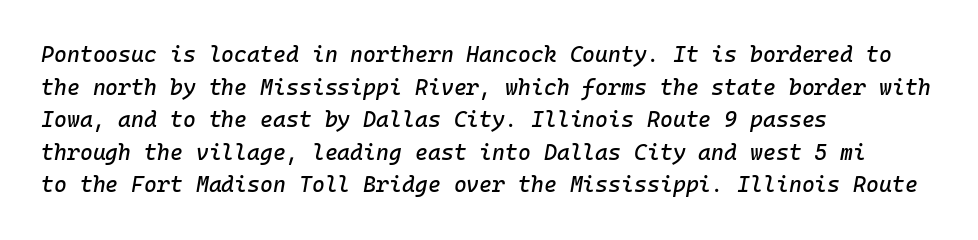
The image shows 22 px text type, italic (leaning right); set left-aligned, normal line spacing (1.48x), normal letter spacing, not underlined.
